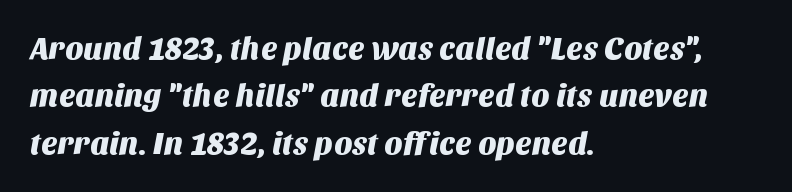
{"serif": "no", "width": "normal", "stroke_contrast": "medium", "x_height": "large", "monospaced": "no", "underline": "no", "align": "left", "line_spacing": "normal", "line_spacing_ratio": 1.53, "letter_spacing": "normal", "letter_spacing_em": 0.0, "glyph_px": 31}
